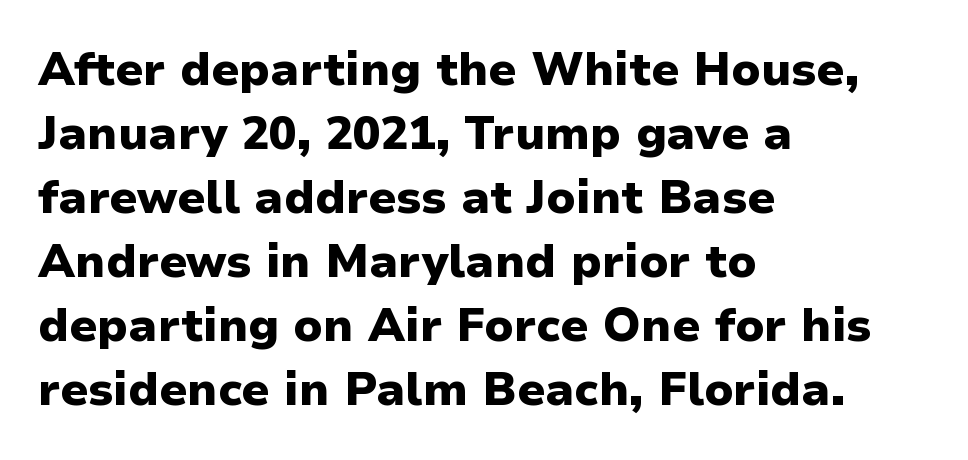
Q: Is the text bold? A: Yes.
Q: Is the text italic (slanted)? A: No, it is upright.
Q: Is the typeface a serif or a sans-serif typeface? A: Sans-serif.
Q: Is the text underlined? A: No.
Q: How is the paragraph aligned? A: Left-aligned.
Q: Is the spacing between letters normal or unusually wide? A: Normal.
Q: Is the spacing between lines tight, normal or loose? A: Normal.
Q: Width (condensed, normal, or wide)? A: Normal.
Q: Stroke contrast? A: Low.
Q: x-height? A: Medium.
Q: Monospaced? A: No.
